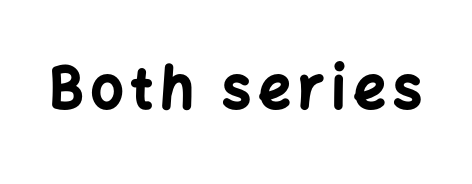
Q: Is the text bold? A: Yes.
Q: Is the text italic (slanted)? A: No, it is upright.
Q: Is the typeface a serif or a sans-serif typeface? A: Sans-serif.
Q: Is the text underlined? A: No.
Q: Width (condensed, normal, or wide)? A: Normal.
Q: Stroke contrast? A: Low.
Q: x-height? A: Medium.
Q: Monospaced? A: No.
